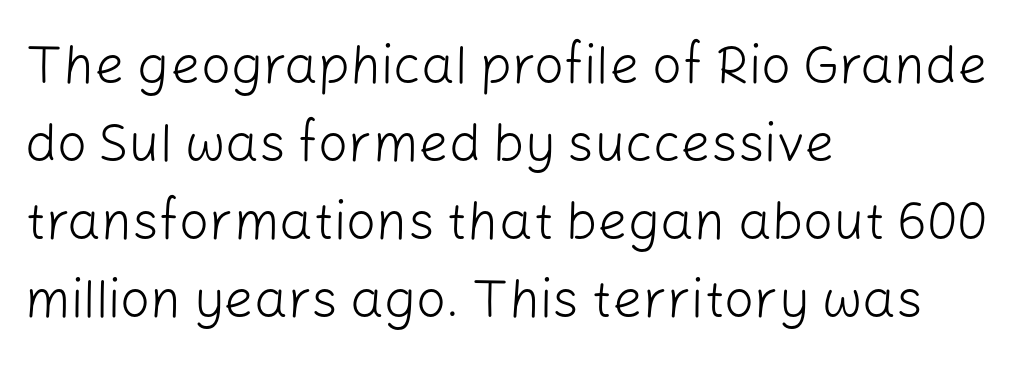
{"serif": "no", "italic": "no", "bold": "no", "weight": "light", "width": "normal", "stroke_contrast": "low", "x_height": "medium", "monospaced": "no", "underline": "no", "align": "left", "line_spacing": "normal", "line_spacing_ratio": 1.47, "letter_spacing": "normal", "letter_spacing_em": 0.0, "glyph_px": 53}
